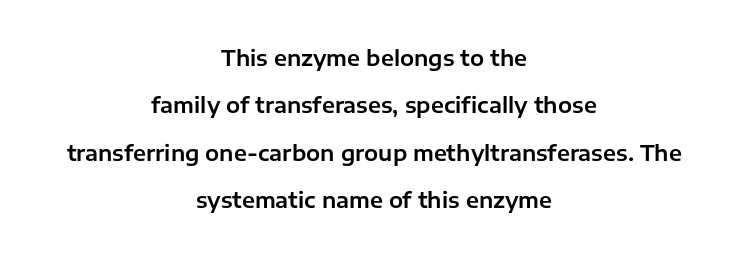
Alignment: centered. Check under the words: just untouched page. Do the letters lean? They stand straight. These lines keep a tight, regular rhythm from letter to letter.
